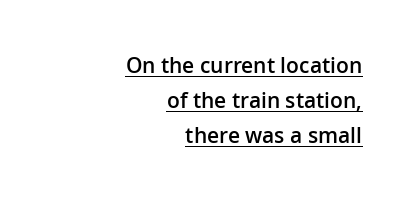
{"italic": "no", "bold": "semi", "underline": "yes", "align": "right", "line_spacing": "normal", "line_spacing_ratio": 1.66, "letter_spacing": "normal", "letter_spacing_em": 0.0, "glyph_px": 21}
